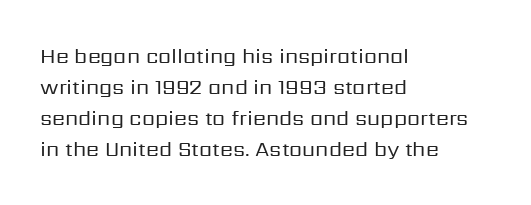
The image shows 21 px text type, upright; set left-aligned, normal line spacing (1.48x), normal letter spacing, not underlined.
